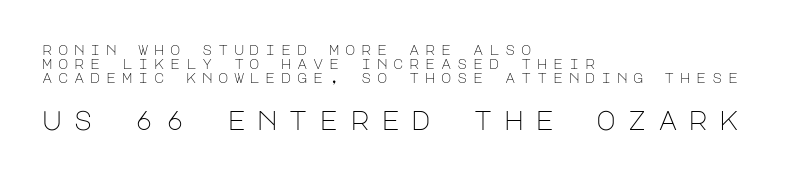
The image shows 27 px text type, upright; set left-aligned, tight line spacing (0.99x), unusually wide letter spacing (+0.4 em), not underlined; the second (bottom) block is 1.93x larger.
